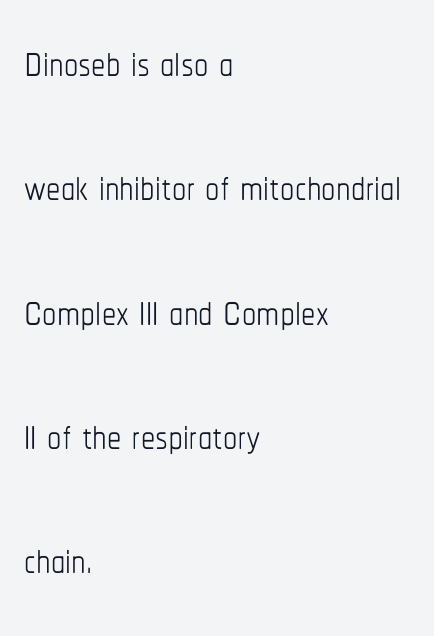
{"italic": "no", "bold": "no", "weight": "thin", "width": "condensed", "stroke_contrast": "low", "x_height": "medium", "monospaced": "no", "underline": "no", "align": "left", "line_spacing": "loose", "line_spacing_ratio": 2.18, "letter_spacing": "normal", "letter_spacing_em": 0.0, "glyph_px": 57}
